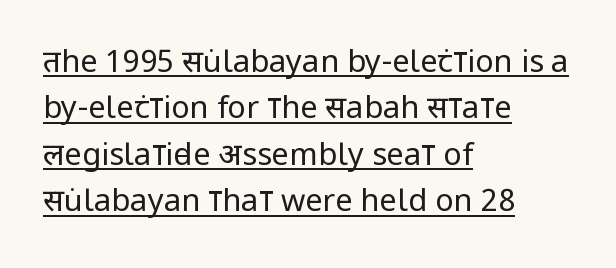
Q: Is the text bold? A: No.
Q: Is the text italic (slanted)? A: No, it is upright.
Q: Is the typeface a serif or a sans-serif typeface? A: Sans-serif.
Q: Is the text underlined? A: Yes.
Q: How is the paragraph aligned? A: Left-aligned.
Q: Is the spacing between letters normal or unusually wide? A: Normal.
Q: Is the spacing between lines tight, normal or loose? A: Normal.
Q: Width (condensed, normal, or wide)? A: Condensed.
Q: Stroke contrast? A: Low.
Q: x-height? A: Large.
Q: Monospaced? A: No.
